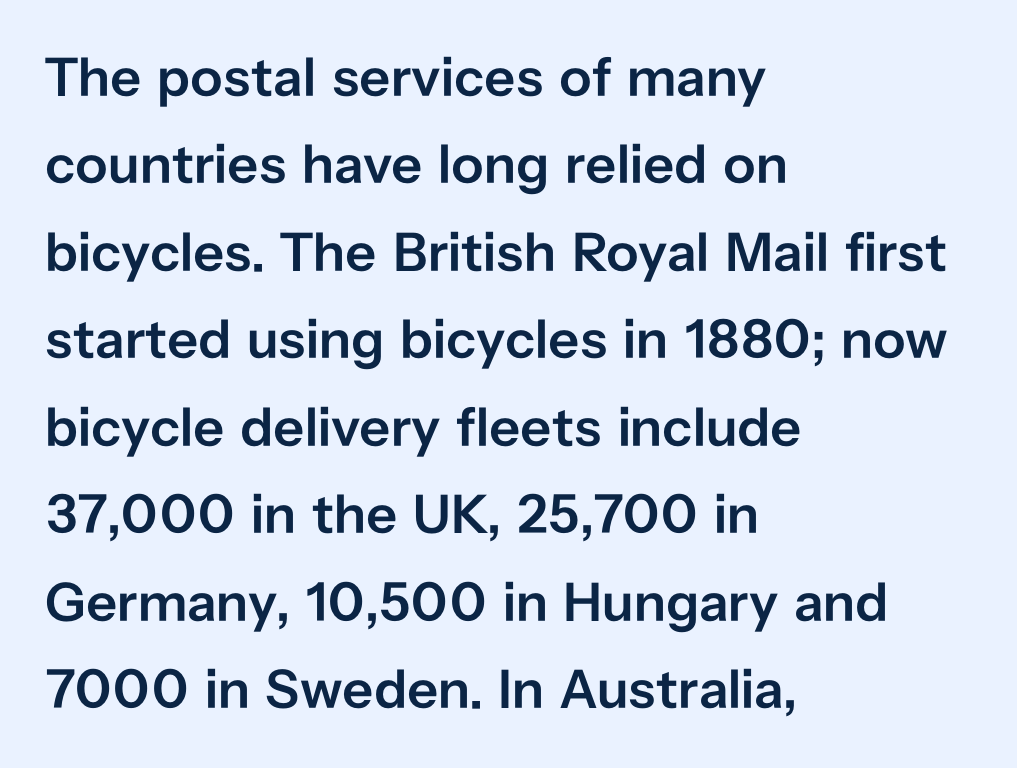
Q: Is the text bold? A: Semi-bold.
Q: Is the text italic (slanted)? A: No, it is upright.
Q: Is the typeface a serif or a sans-serif typeface? A: Sans-serif.
Q: Is the text underlined? A: No.
Q: How is the paragraph aligned? A: Left-aligned.
Q: Is the spacing between letters normal or unusually wide? A: Normal.
Q: Is the spacing between lines tight, normal or loose? A: Normal.
Q: Width (condensed, normal, or wide)? A: Normal.
Q: Stroke contrast? A: Low.
Q: x-height? A: Medium.
Q: Monospaced? A: No.
